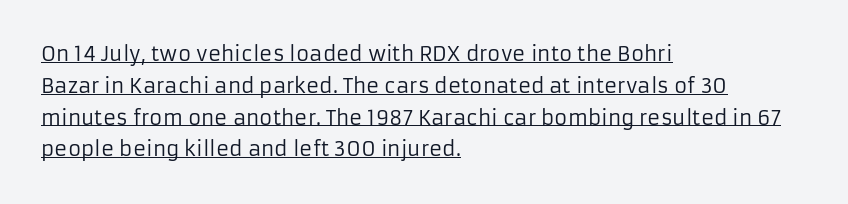
The image shows 20 px text type, upright; set left-aligned, normal line spacing (1.59x), normal letter spacing, underlined.
